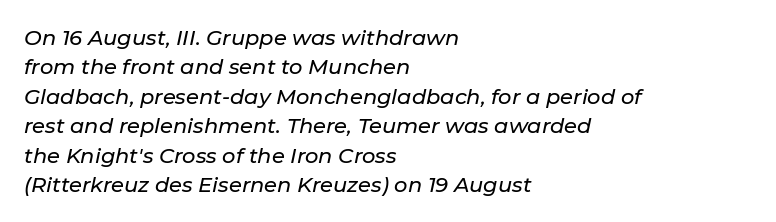
The image shows 21 px text type, italic (leaning right); set left-aligned, normal line spacing (1.4x), normal letter spacing, not underlined.
